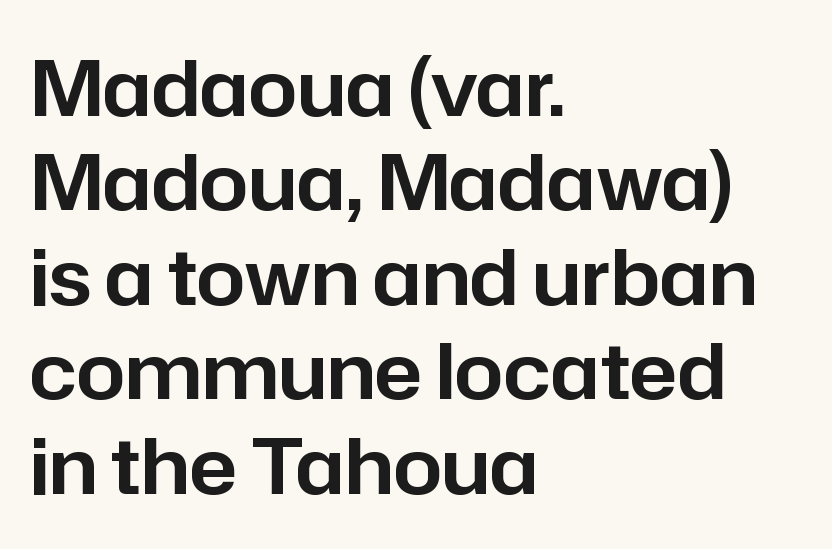
The image shows 78 px sans-serif type, upright; set left-aligned, line spacing 1.21x, normal letter spacing, not underlined; low stroke contrast and a medium x-height.
